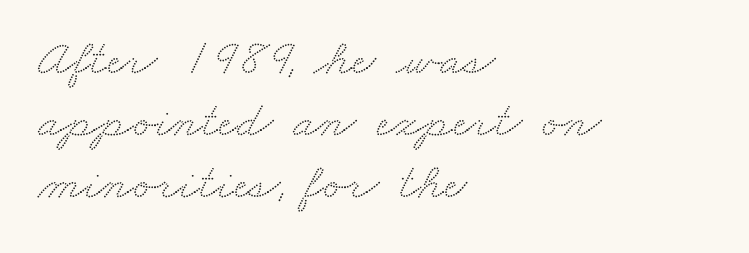
{"serif": "yes", "width": "wide", "stroke_contrast": "medium", "x_height": "small", "monospaced": "no", "underline": "no", "align": "left", "line_spacing_ratio": 1.22, "letter_spacing": "normal", "letter_spacing_em": 0.0, "glyph_px": 51}
